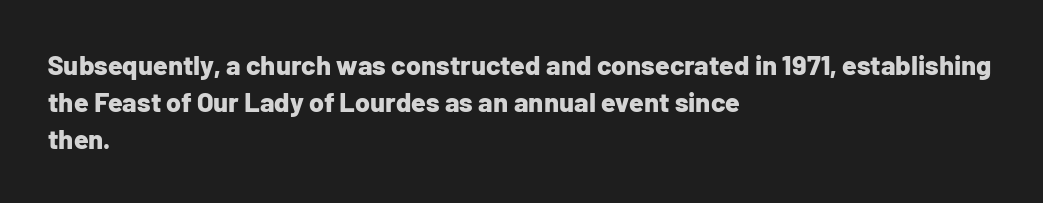
Q: Is the text bold? A: Yes.
Q: Is the text italic (slanted)? A: No, it is upright.
Q: Is the text underlined? A: No.
Q: How is the paragraph aligned? A: Left-aligned.
Q: Is the spacing between letters normal or unusually wide? A: Normal.
Q: Is the spacing between lines tight, normal or loose? A: Normal.
